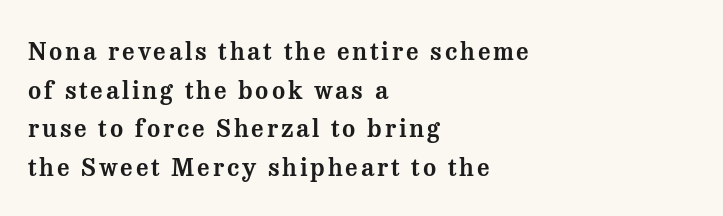
Q: Is the text italic (slanted)? A: No, it is upright.
Q: Is the text underlined? A: No.
Q: How is the paragraph aligned? A: Left-aligned.
Q: Is the spacing between lines tight, normal or loose? A: Normal.
